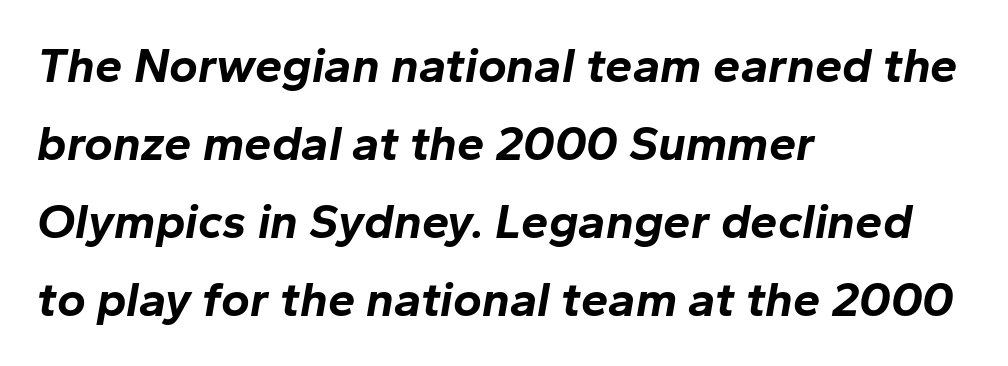
The image shows 49 px bold type, italic (leaning right); set left-aligned, normal line spacing (1.59x), normal letter spacing, not underlined; low stroke contrast and a medium x-height.
